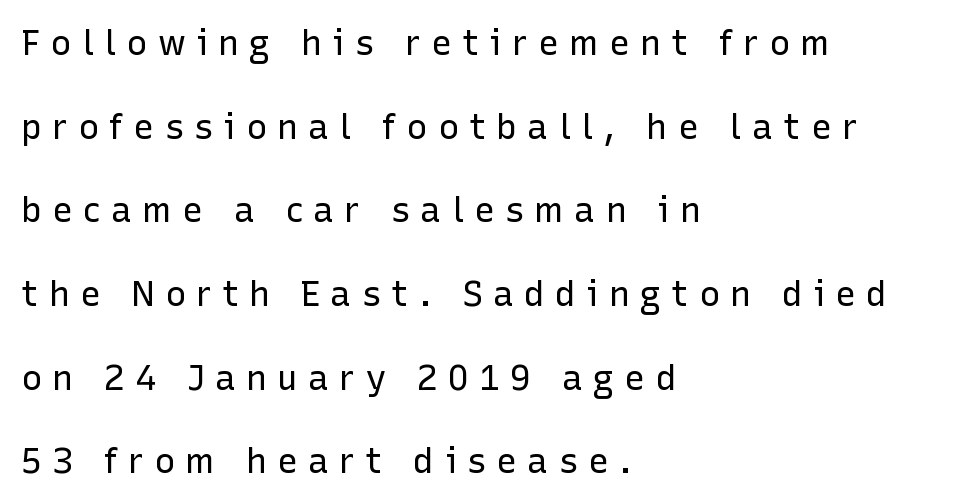
Q: Is the text bold? A: No.
Q: Is the text italic (slanted)? A: No, it is upright.
Q: Is the typeface a serif or a sans-serif typeface? A: Sans-serif.
Q: Is the text underlined? A: No.
Q: How is the paragraph aligned? A: Left-aligned.
Q: Is the spacing between letters normal or unusually wide? A: Unusually wide.
Q: Is the spacing between lines tight, normal or loose? A: Loose.
Q: Width (condensed, normal, or wide)? A: Normal.
Q: Stroke contrast? A: Low.
Q: x-height? A: Medium.
Q: Monospaced? A: No.
